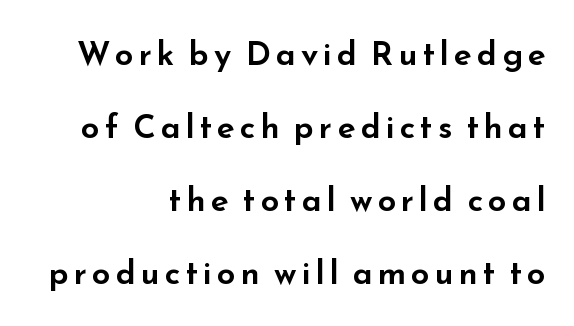
The image shows 33 px wide sans-serif type, upright; set right-aligned, loose line spacing (2.21x), not underlined; low stroke contrast and a small x-height.
